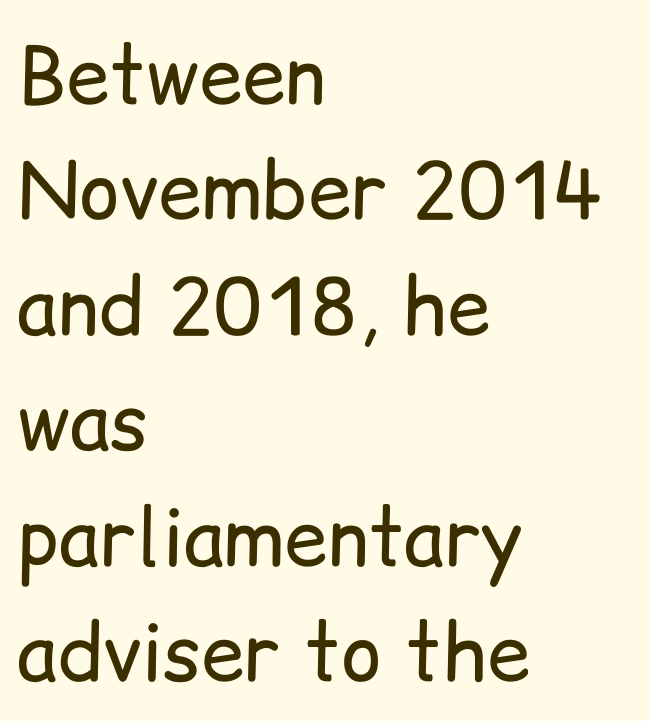
{"serif": "no", "italic": "no", "bold": "no", "weight": "regular", "width": "normal", "stroke_contrast": "low", "x_height": "medium", "monospaced": "no", "underline": "no", "align": "left", "line_spacing": "normal", "line_spacing_ratio": 1.48, "letter_spacing": "normal", "letter_spacing_em": 0.0, "glyph_px": 78}
